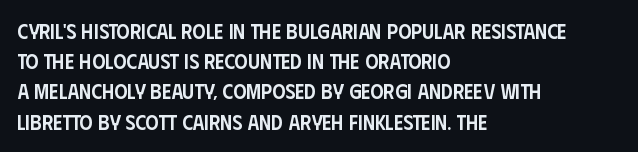
Vertical spacing — default. These lines stack with their left ends in a neat column. A typesetter would mark this as roman, not italic. Only glyphs here, with clear space below each row. What stands out about the letter spacing? Nothing — it is the standard amount.
